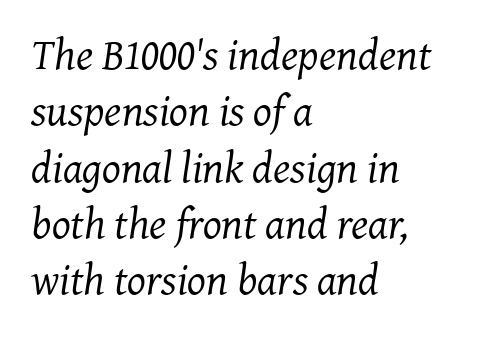
{"serif": "yes", "italic": "yes", "lean": "right", "slant_degrees": 7, "bold": "no", "weight": "regular", "width": "normal", "stroke_contrast": "medium", "x_height": "medium", "monospaced": "no", "underline": "no", "align": "left", "line_spacing": "normal", "line_spacing_ratio": 1.28, "letter_spacing": "normal", "letter_spacing_em": 0.0, "glyph_px": 44}
